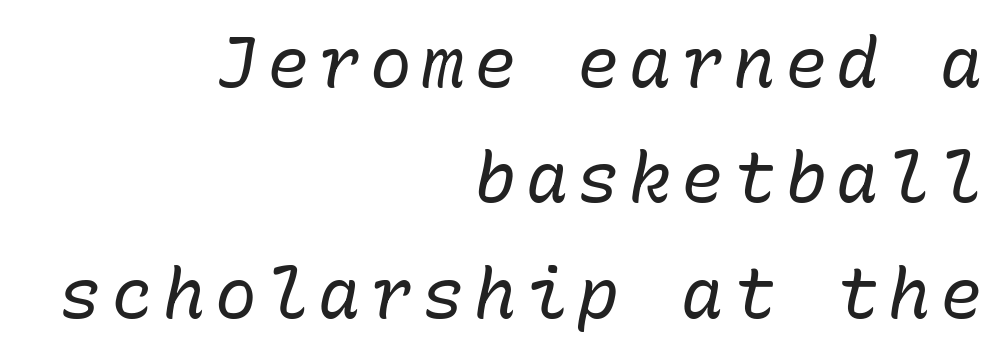
In terms of posture, this sample is oblique. Line ends are locked; line starts wander. The space beneath each line is pristine and unruled. Regarding leading, the lines here are spaced in the standard way. The letterforms sit at book weight or below.
